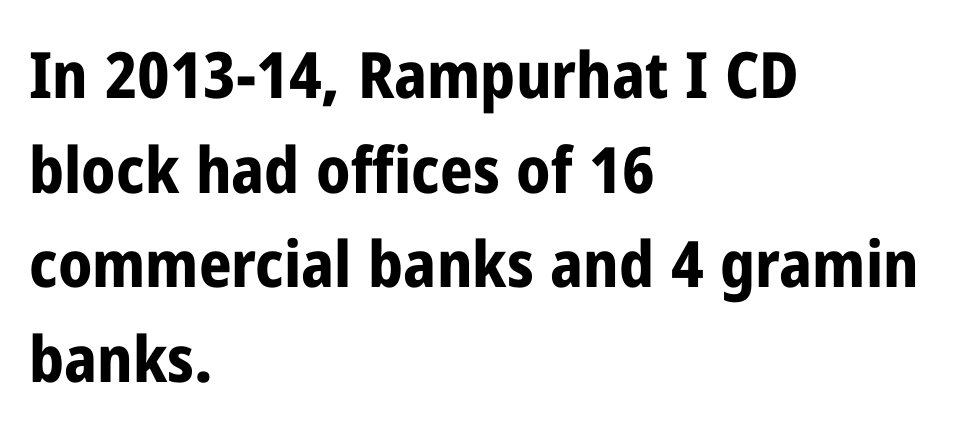
The tracking reads as untouched default to a designer's eye. Unlike a traditional serif, this face leaves its strokes unadorned. The type sits square on the baseline with zero lean. These lines are set flush left with a ragged right edge.
